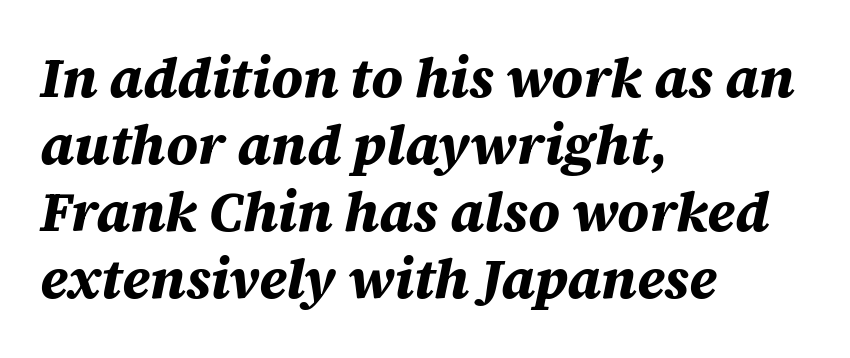
Q: Is the text bold? A: Yes.
Q: Is the text italic (slanted)? A: Yes, it leans right by about 12 degrees.
Q: Is the text underlined? A: No.
Q: How is the paragraph aligned? A: Left-aligned.
Q: Is the spacing between letters normal or unusually wide? A: Normal.
Q: Width (condensed, normal, or wide)? A: Normal.
Q: Stroke contrast? A: Medium.
Q: x-height? A: Large.
Q: Monospaced? A: No.
